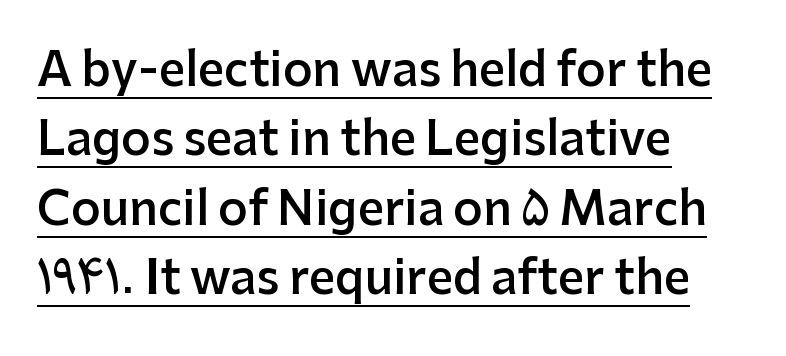
In terms of posture, this sample is upright. Standard letterfit; no display-style spreading of the glyphs. Which margin do the lines hug? The left one — the right edge is uneven. Nothing sits at the stroke ends, so this counts as sans-serif. The letters advance in unequal steps, a hallmark of proportional type. A typesetter would call this leading conventional body-copy spacing.
